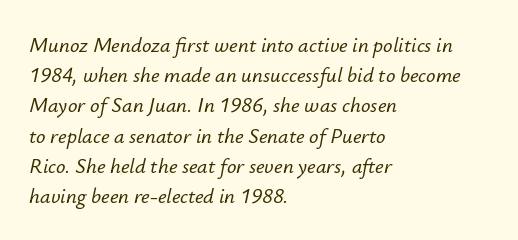
Compared with a centered layout, this one pins lines to the left instead. This block has exactly the height ordinary leading produces. Emphasis-style slanted type is in use. Type without underlining. Each word holds together tightly as a unit, with standard inter-letter gaps.
